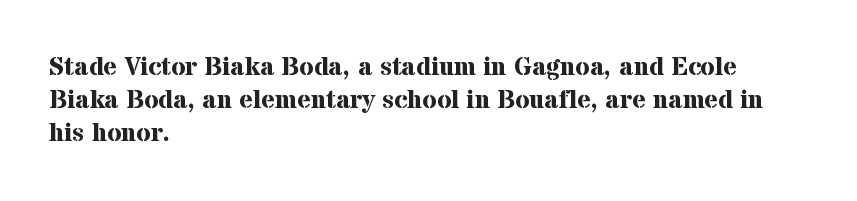
{"italic": "no", "bold": "yes", "underline": "no", "align": "left", "line_spacing": "normal", "line_spacing_ratio": 1.26, "letter_spacing": "normal", "letter_spacing_em": 0.0, "glyph_px": 26}
